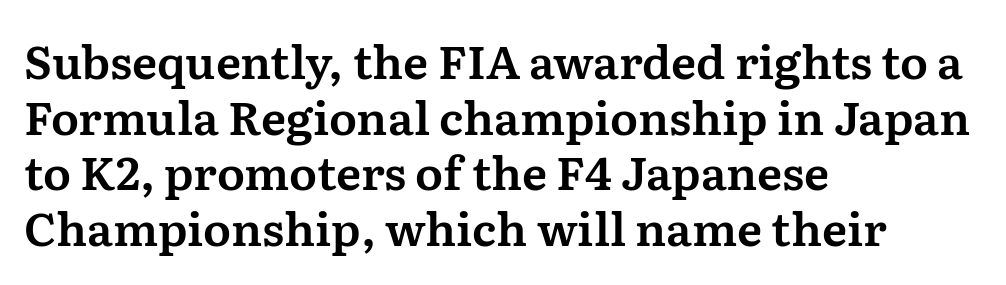
The passage shown is typed in a proportional face where columns would drift. Reading down the block, your eye returns to a fixed left position each line. Unlike italic type, these characters show no tilt at all. The rendering shows small feet on the letterforms — a serif design.
